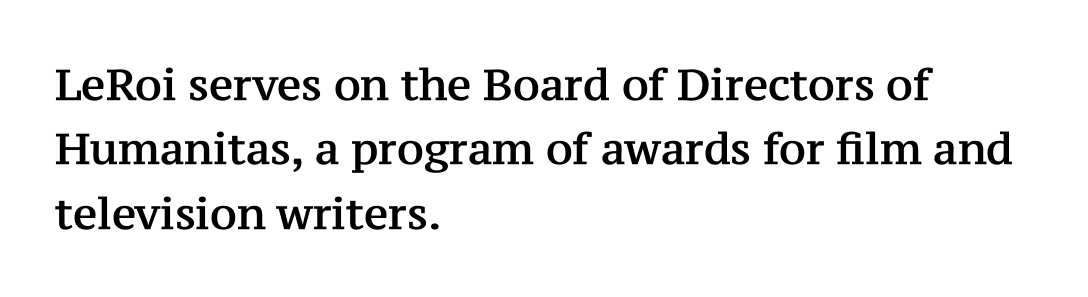
The image shows 43 px serif type, upright; set left-aligned, normal line spacing (1.5x), normal letter spacing, not underlined; medium stroke contrast and a medium x-height.
